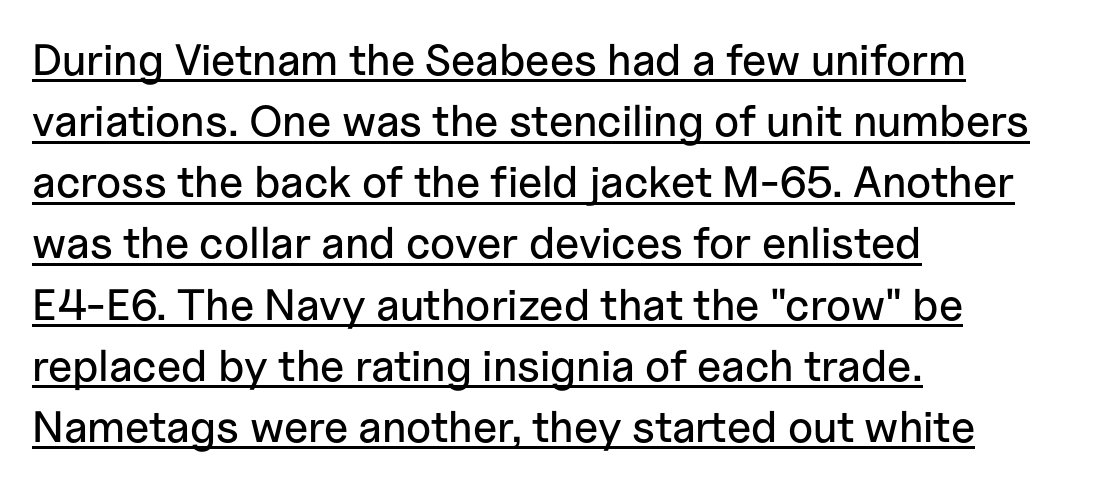
{"serif": "no", "italic": "no", "width": "normal", "stroke_contrast": "low", "x_height": "medium", "monospaced": "no", "underline": "yes", "align": "left", "line_spacing": "normal", "line_spacing_ratio": 1.39, "letter_spacing": "normal", "letter_spacing_em": 0.0, "glyph_px": 44}
